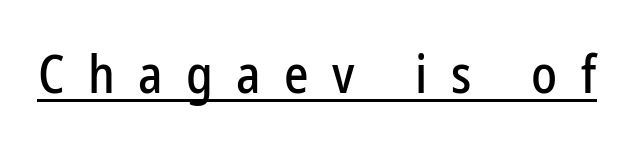
{"serif": "no", "italic": "no", "width": "condensed", "stroke_contrast": "low", "x_height": "medium", "monospaced": "no", "underline": "yes", "letter_spacing": "wide", "letter_spacing_em": 0.45, "glyph_px": 52}
